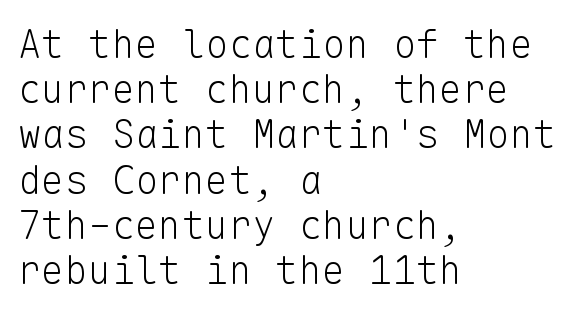
{"serif": "no", "italic": "no", "bold": "no", "weight": "light", "width": "normal", "stroke_contrast": "low", "x_height": "medium", "monospaced": "yes", "underline": "no", "align": "left", "line_spacing_ratio": 1.16, "letter_spacing": "normal", "letter_spacing_em": 0.0, "glyph_px": 39}
